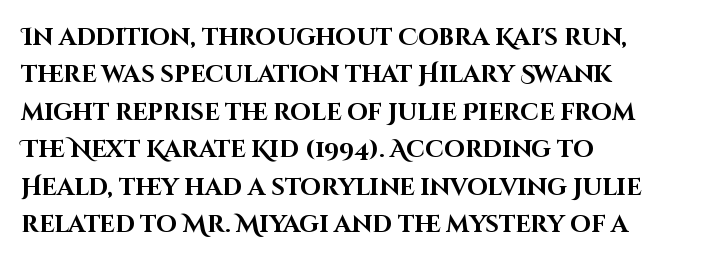
The image shows 24 px bold type, upright; set left-aligned, normal line spacing (1.56x), normal letter spacing, not underlined.
